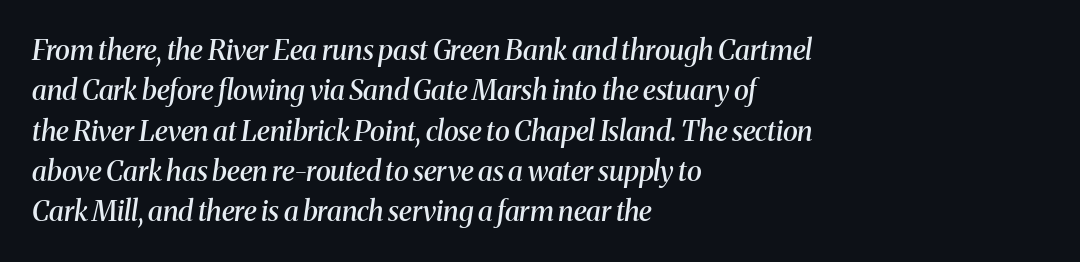
Q: Is the text bold? A: Semi-bold.
Q: Is the text italic (slanted)? A: Yes, it leans right by about 8 degrees.
Q: Is the typeface a serif or a sans-serif typeface? A: Serif.
Q: Is the text underlined? A: No.
Q: How is the paragraph aligned? A: Left-aligned.
Q: Is the spacing between letters normal or unusually wide? A: Normal.
Q: Is the spacing between lines tight, normal or loose? A: Normal.
Q: Width (condensed, normal, or wide)? A: Normal.
Q: Stroke contrast? A: Medium.
Q: x-height? A: Medium.
Q: Monospaced? A: No.
